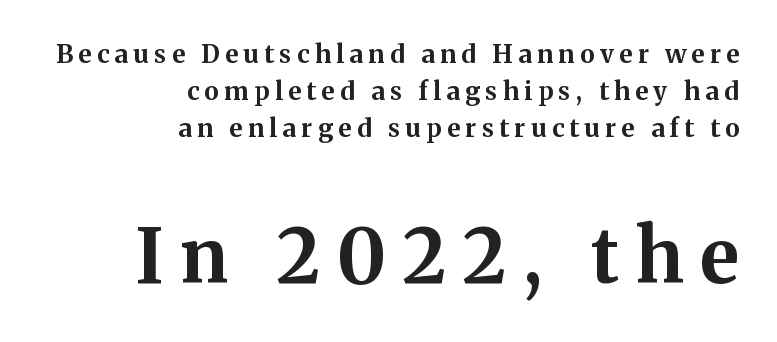
{"serif": "yes", "italic": "no", "bold": "yes", "weight": "bold", "width": "normal", "stroke_contrast": "medium", "x_height": "medium", "monospaced": "no", "underline": "no", "align": "right", "line_spacing": "normal", "line_spacing_ratio": 1.48, "letter_spacing": "wide", "letter_spacing_em": 0.22, "larger_block": "second", "size_ratio": 3.0, "glyph_px": 75}
